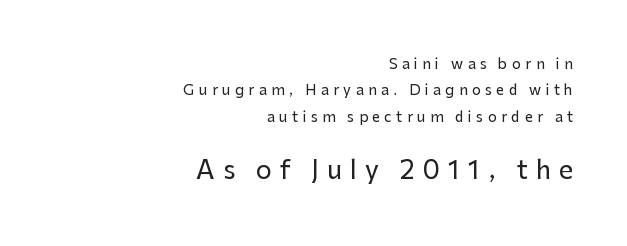
{"italic": "no", "underline": "no", "align": "right", "line_spacing_ratio": 1.88, "letter_spacing": "wide", "letter_spacing_em": 0.32, "larger_block": "second", "size_ratio": 1.79, "glyph_px": 25}
